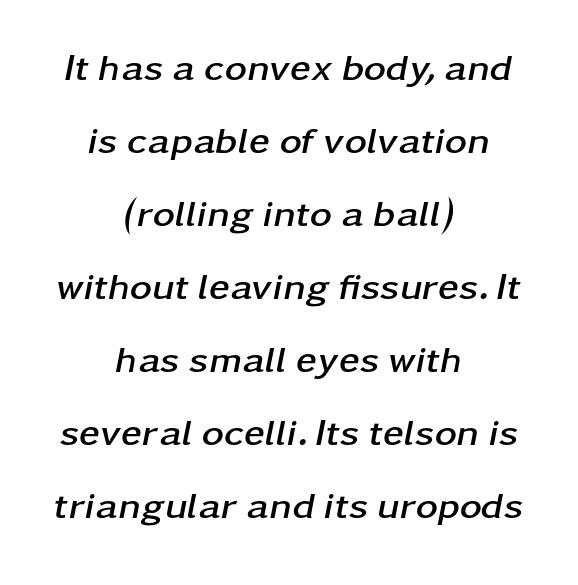
Q: Is the text bold? A: Yes.
Q: Is the text italic (slanted)? A: Yes, it leans right by about 11 degrees.
Q: Is the text underlined? A: No.
Q: How is the paragraph aligned? A: Centered.
Q: Is the spacing between letters normal or unusually wide? A: Normal.
Q: Is the spacing between lines tight, normal or loose? A: Loose.
Q: Width (condensed, normal, or wide)? A: Wide.
Q: Stroke contrast? A: Low.
Q: x-height? A: Medium.
Q: Monospaced? A: No.
